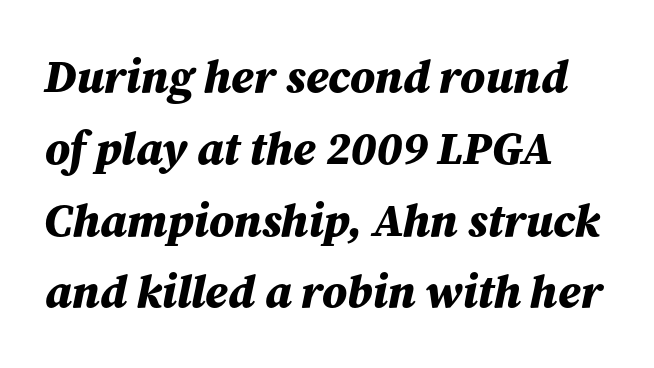
{"italic": "yes", "lean": "right", "slant_degrees": 12, "bold": "yes", "weight": "bold", "width": "normal", "stroke_contrast": "medium", "x_height": "medium", "monospaced": "no", "underline": "no", "align": "left", "line_spacing": "normal", "line_spacing_ratio": 1.56, "letter_spacing": "normal", "letter_spacing_em": 0.0, "glyph_px": 46}
